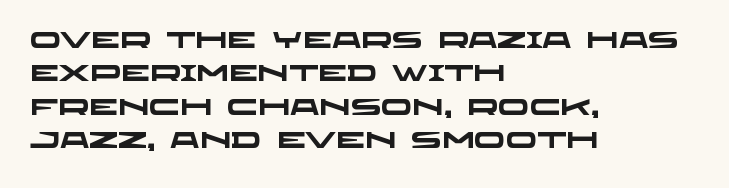
The image shows 23 px bold type; set left-aligned, normal line spacing (1.45x), normal letter spacing, not underlined.
